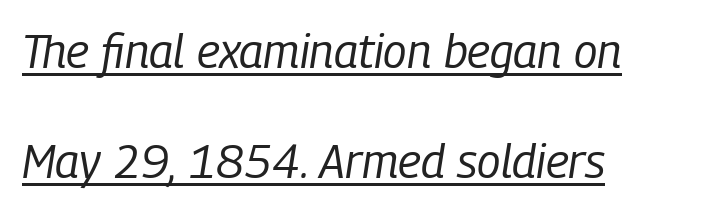
The image shows 47 px regular-weight, condensed type, italic (leaning right); set left-aligned, loose line spacing (2.34x), normal letter spacing, underlined; low stroke contrast and a medium x-height.
